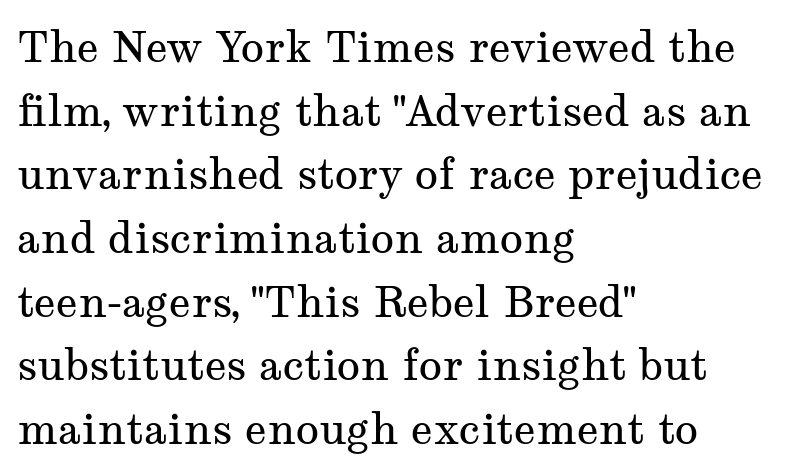
This is serif lettering, the kind often seen in printed books. Default kerning and tracking; the words read as compact shapes. Layout note: lines flush left. The letterforms sit at book weight or below. In terms of posture, this sample is upright.
